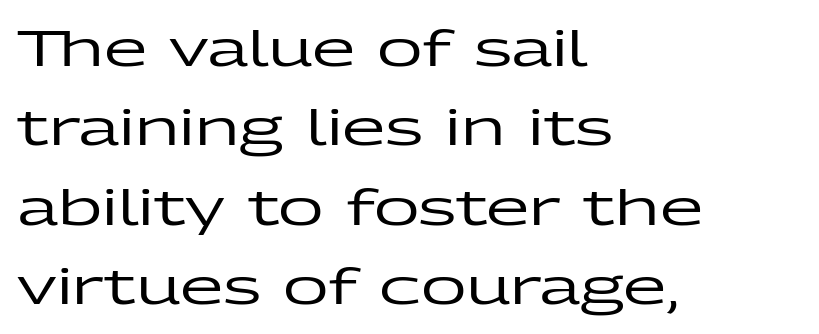
Think of a printed novel: that variable character pitch is what you see here. You could call the tracking neutral — neither tight nor loose. Type without underlining. Letterform terminals end flat and unadorned throughout the passage.
